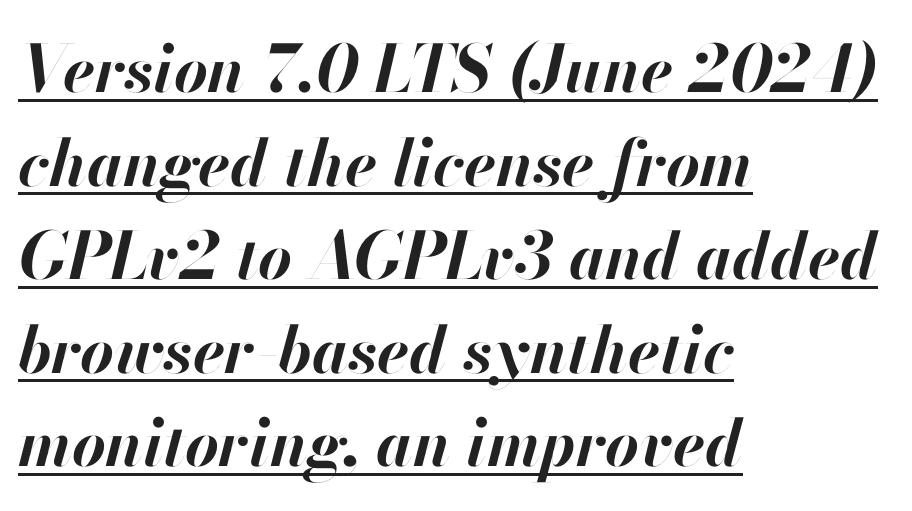
The image shows 65 px bold type, italic (leaning right); set left-aligned, normal line spacing (1.44x), normal letter spacing, underlined; high stroke contrast and a small x-height.
